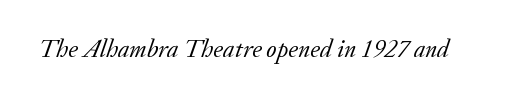
{"italic": "yes", "lean": "right", "slant_degrees": 20, "bold": "no", "underline": "no", "letter_spacing": "normal", "letter_spacing_em": 0.0, "glyph_px": 25}
